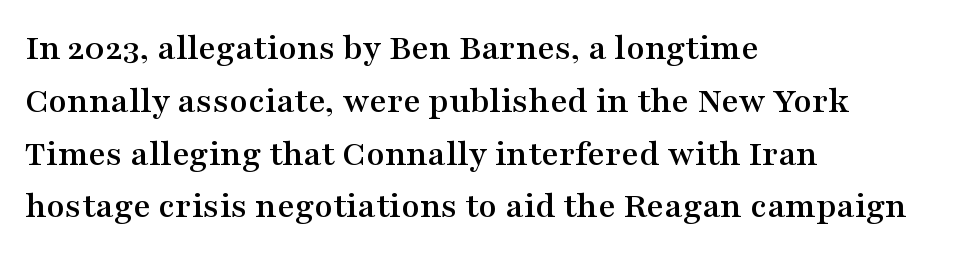
{"serif": "yes", "italic": "no", "width": "wide", "stroke_contrast": "medium", "x_height": "medium", "monospaced": "no", "underline": "no", "align": "left", "line_spacing": "normal", "line_spacing_ratio": 1.39, "letter_spacing": "normal", "letter_spacing_em": 0.0, "glyph_px": 38}
